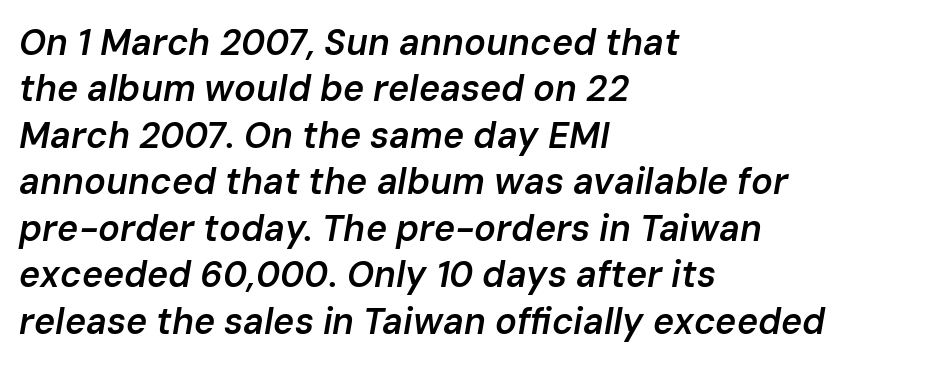
Reading down the block, your eye returns to a fixed left position each line. The glyphs are unaccompanied by any horizontal stroke below them. A typesetter would call this proportional, since set widths differ per character. The letters are slanted; this is an italic face. The tracking reads as untouched default to a designer's eye. This sample keeps an unexceptional amount of space between lines.
